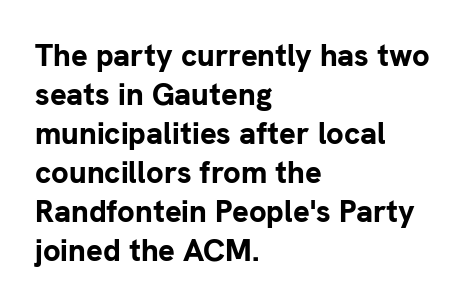
{"serif": "no", "italic": "no", "bold": "yes", "weight": "bold", "width": "normal", "stroke_contrast": "low", "x_height": "medium", "monospaced": "no", "underline": "no", "align": "left", "line_spacing": "normal", "line_spacing_ratio": 1.26, "letter_spacing": "normal", "letter_spacing_em": 0.0, "glyph_px": 31}
